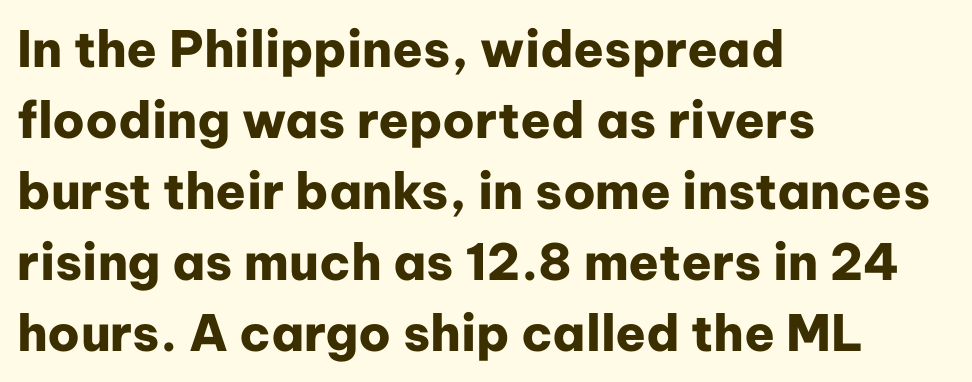
The image shows 50 px heavy sans-serif type, upright; set left-aligned, normal line spacing (1.42x), normal letter spacing, not underlined; low stroke contrast and a medium x-height.
